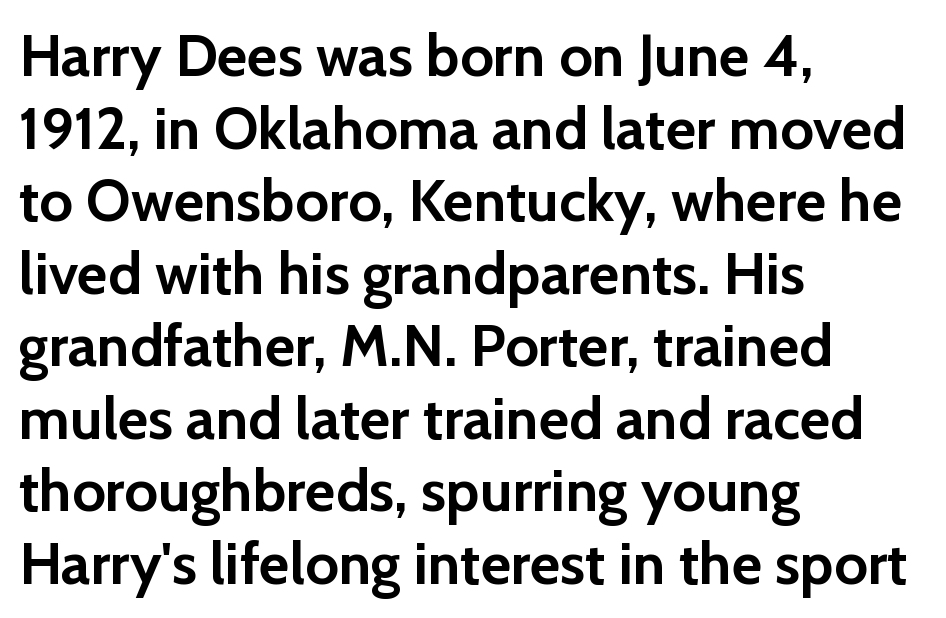
{"serif": "no", "italic": "no", "bold": "yes", "weight": "semibold", "width": "normal", "stroke_contrast": "low", "x_height": "medium", "monospaced": "no", "underline": "no", "align": "left", "line_spacing_ratio": 1.23, "letter_spacing": "normal", "letter_spacing_em": 0.0, "glyph_px": 59}
